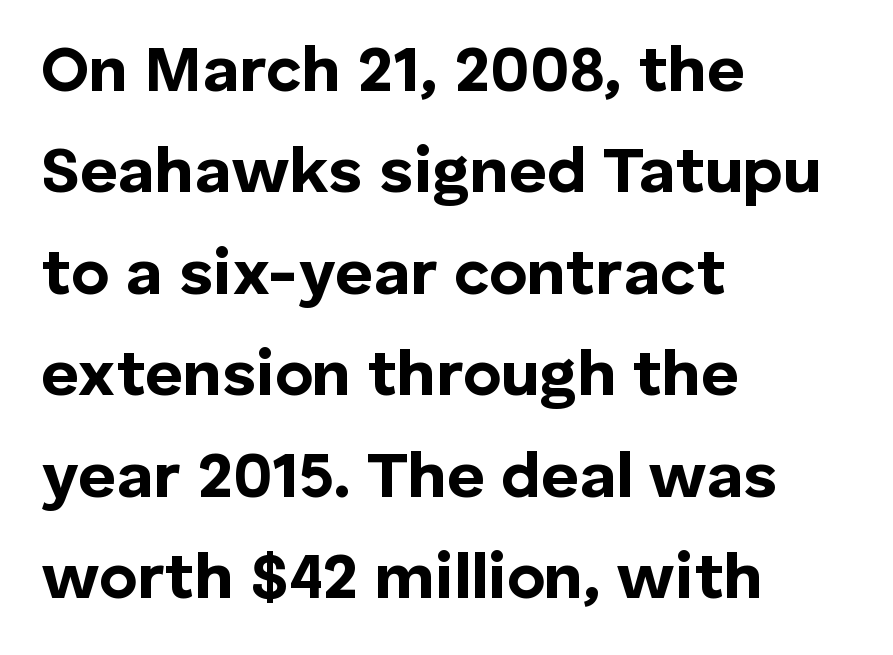
Q: Is the text bold? A: Yes.
Q: Is the text italic (slanted)? A: No, it is upright.
Q: Is the typeface a serif or a sans-serif typeface? A: Sans-serif.
Q: Is the text underlined? A: No.
Q: How is the paragraph aligned? A: Left-aligned.
Q: Is the spacing between letters normal or unusually wide? A: Normal.
Q: Is the spacing between lines tight, normal or loose? A: Normal.
Q: Width (condensed, normal, or wide)? A: Normal.
Q: Stroke contrast? A: Low.
Q: x-height? A: Medium.
Q: Monospaced? A: No.
